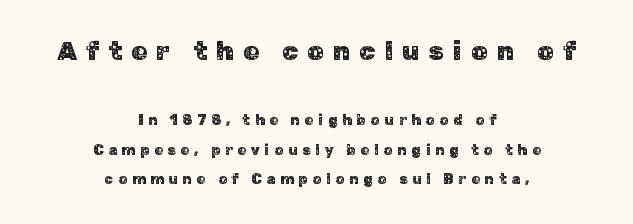
The image shows 26 px text type, upright; set centered, loose line spacing (2.12x), unusually wide letter spacing (+0.35 em), not underlined; the first (top) block is 1.86x larger.
